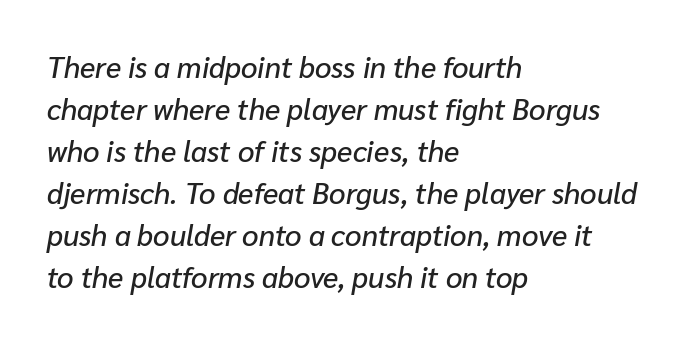
Left-aligned paragraph, ragged on the right. Does the lettering tilt? It does — this is italic. This block has exactly the height ordinary leading produces. Each word holds together tightly as a unit, with standard inter-letter gaps. Plain, unruled lines of type. Each letter keeps its own natural width here, so spacing adapts to shape.
